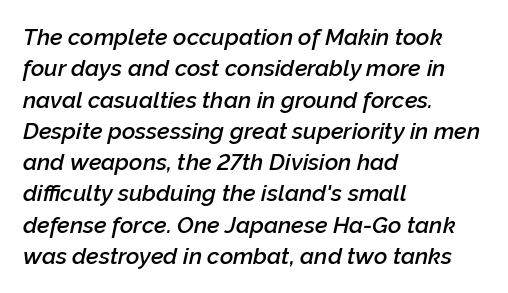
Q: Is the text bold? A: Semi-bold.
Q: Is the text italic (slanted)? A: Yes, it leans right by about 12 degrees.
Q: Is the text underlined? A: No.
Q: How is the paragraph aligned? A: Left-aligned.
Q: Is the spacing between letters normal or unusually wide? A: Normal.
Q: Is the spacing between lines tight, normal or loose? A: Normal.
